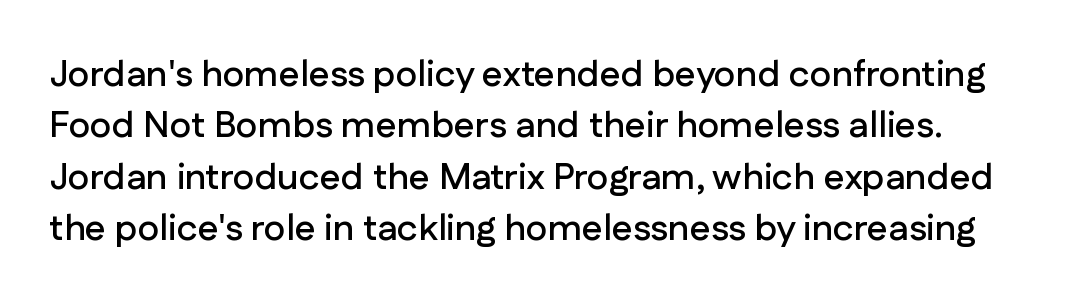
The image shows 37 px sans-serif type, upright; set normal line spacing (1.39x), normal letter spacing, not underlined; low stroke contrast and a medium x-height.
